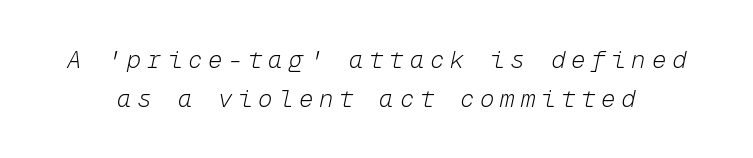
The image shows 24 px text type, italic (leaning right); set normal line spacing (1.62x), unusually wide letter spacing (+0.24 em), not underlined.
